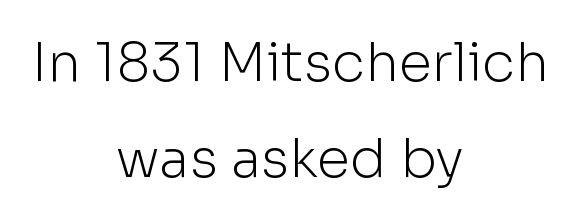
The image shows 54 px light sans-serif type, upright; set centered, line spacing 1.78x, normal letter spacing, not underlined; low stroke contrast and a medium x-height.
